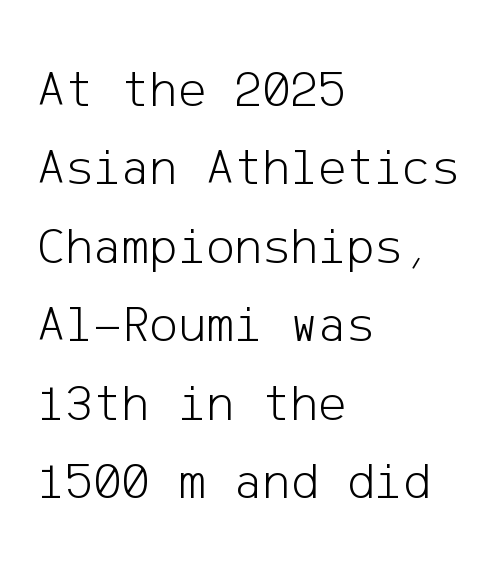
Q: Is the text bold? A: No.
Q: Is the text italic (slanted)? A: No, it is upright.
Q: Is the typeface a serif or a sans-serif typeface? A: Sans-serif.
Q: Is the text underlined? A: No.
Q: How is the paragraph aligned? A: Left-aligned.
Q: Is the spacing between letters normal or unusually wide? A: Normal.
Q: Is the spacing between lines tight, normal or loose? A: Normal.
Q: Width (condensed, normal, or wide)? A: Normal.
Q: Stroke contrast? A: Low.
Q: x-height? A: Medium.
